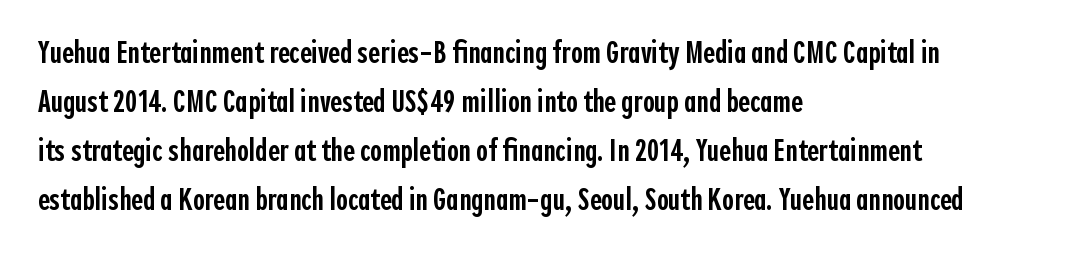
The image shows 32 px semibold, condensed sans-serif type, upright; set left-aligned, normal line spacing (1.53x), normal letter spacing, not underlined; a medium x-height.
